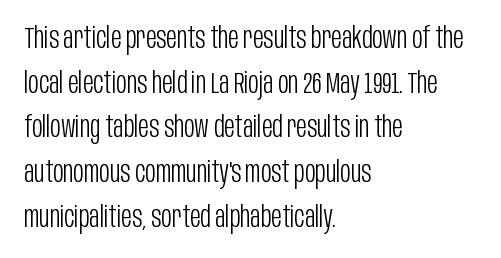
Leftover space on each line is placed entirely after the last word. The glyphs are unaccompanied by any horizontal stroke below them. The lettering stays uniformly vertical, giving the passage a roman look. Weight: in the light-to-regular range. What stands out about the letter spacing? Nothing — it is the standard amount. These lines are composed in type without serifs.
